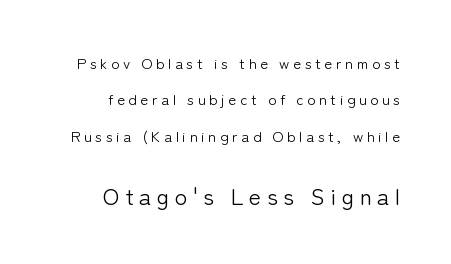
Q: Is the text bold? A: No.
Q: Is the text italic (slanted)? A: No, it is upright.
Q: Is the text underlined? A: No.
Q: Is the spacing between letters normal or unusually wide? A: Unusually wide.
Q: Is the spacing between lines tight, normal or loose? A: Loose.
Q: Which block of text is set in a larger size, the first (top) or the second (bottom)? A: The second (bottom) one.
